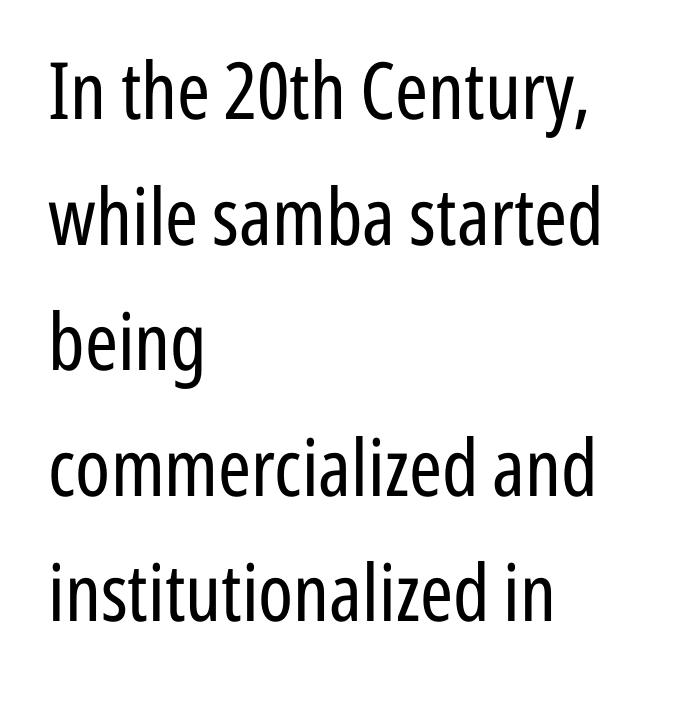
Layout note: lines flush left. Italic: no, the glyphs are upright roman. In terms of leading, this rendering sits right in the middle. Observe the ordinary spacing: letters are neighbours, not strangers. Counters stay open thanks to moderate or lighter strokes. The rendering uses natural spacing where letterforms have individual widths.
